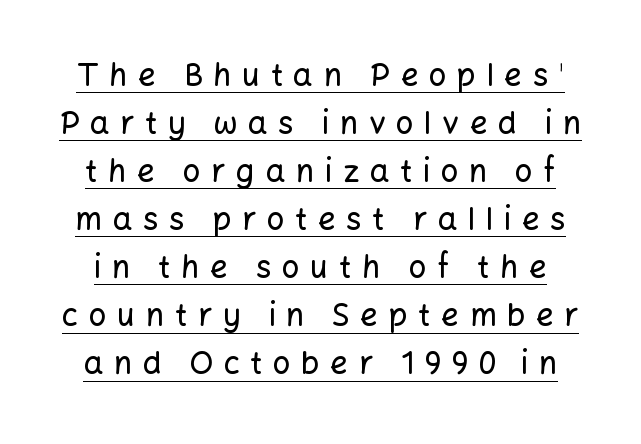
The glyphs are accompanied by a horizontal stroke just below them. There is plenty of visible air inserted between adjacent glyphs. The passage shown stacks its lines at a standard gap. The letters carry no serifs — their stems end cleanly without finishing strokes. You can tell it's not italic because the verticals are truly vertical.
